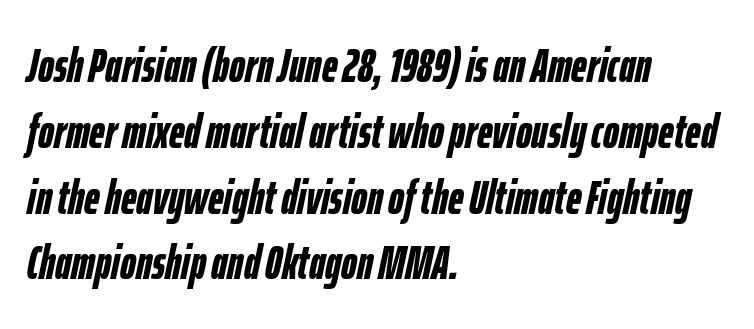
Q: Is the text bold? A: Yes.
Q: Is the text italic (slanted)? A: Yes, it leans right by about 12 degrees.
Q: Is the text underlined? A: No.
Q: How is the paragraph aligned? A: Left-aligned.
Q: Is the spacing between letters normal or unusually wide? A: Normal.
Q: Is the spacing between lines tight, normal or loose? A: Normal.
Q: Width (condensed, normal, or wide)? A: Condensed.
Q: Stroke contrast? A: Low.
Q: x-height? A: Medium.
Q: Monospaced? A: No.
